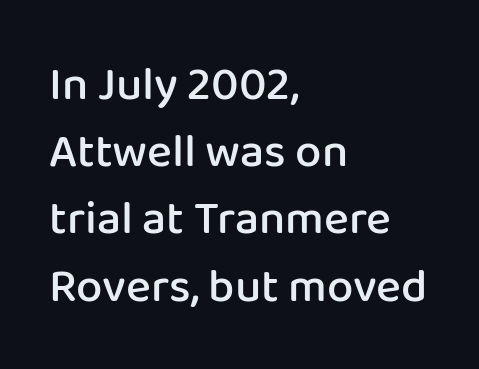
The image shows 47 px semibold sans-serif type, upright; set left-aligned, normal line spacing (1.43x), normal letter spacing, not underlined; low stroke contrast and a medium x-height.
